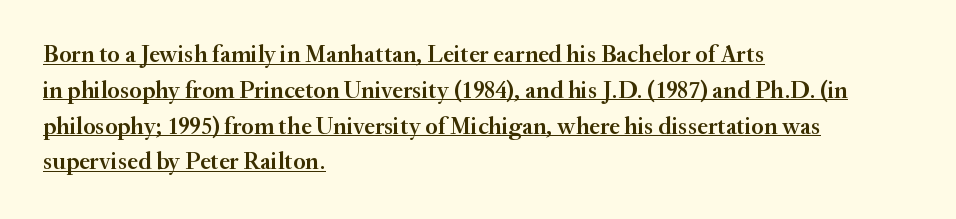
Q: Is the text bold? A: Semi-bold.
Q: Is the text italic (slanted)? A: No, it is upright.
Q: Is the text underlined? A: Yes.
Q: How is the paragraph aligned? A: Left-aligned.
Q: Is the spacing between letters normal or unusually wide? A: Normal.
Q: Is the spacing between lines tight, normal or loose? A: Normal.
